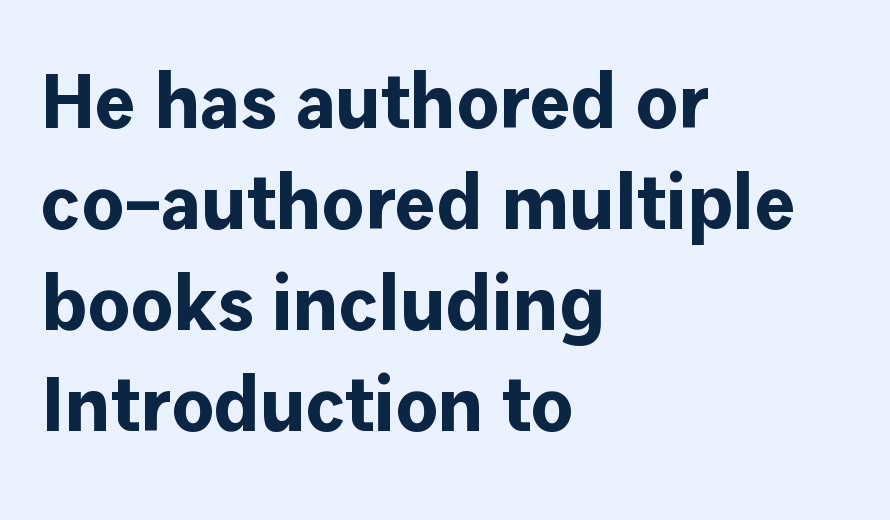
Nothing unusual about the tracking: characters are spaced as the font intends. No italicization has been applied; the sample stays upright. Has an underline been added? It has not. The rendering uses a bold face; every stroke is thick and dark.
